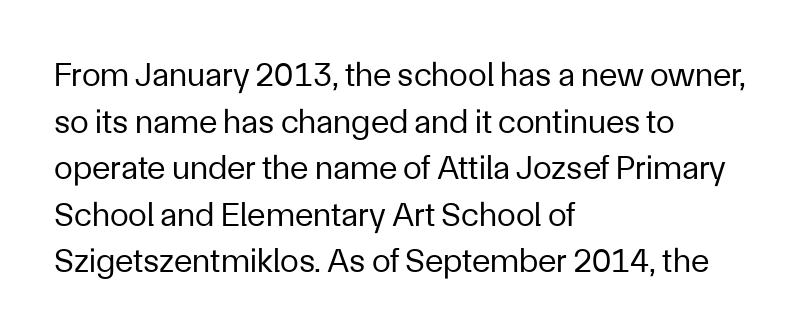
The image shows 34 px regular-weight sans-serif type, upright; set left-aligned, normal line spacing (1.37x), normal letter spacing, not underlined; low stroke contrast and a medium x-height.
